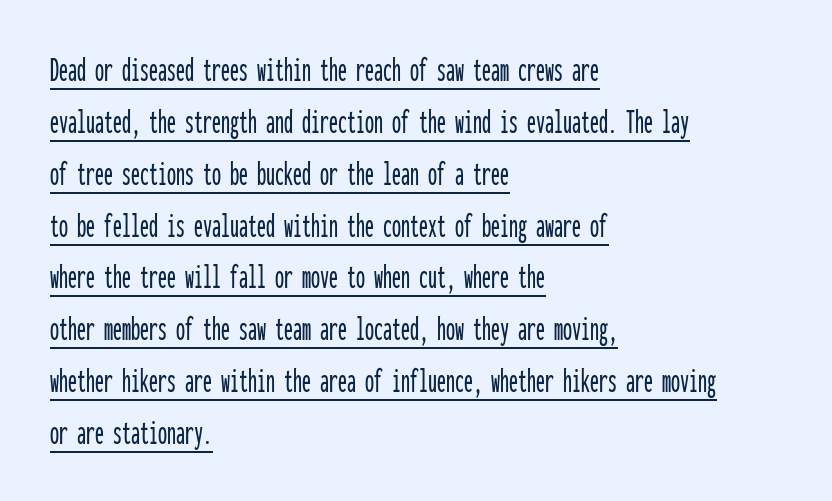
Q: Is the text italic (slanted)? A: No, it is upright.
Q: Is the typeface a serif or a sans-serif typeface? A: Sans-serif.
Q: Is the text underlined? A: Yes.
Q: How is the paragraph aligned? A: Left-aligned.
Q: Is the spacing between letters normal or unusually wide? A: Normal.
Q: Is the spacing between lines tight, normal or loose? A: Normal.
Q: Width (condensed, normal, or wide)? A: Condensed.
Q: Stroke contrast? A: Low.
Q: x-height? A: Medium.
Q: Monospaced? A: Yes.
